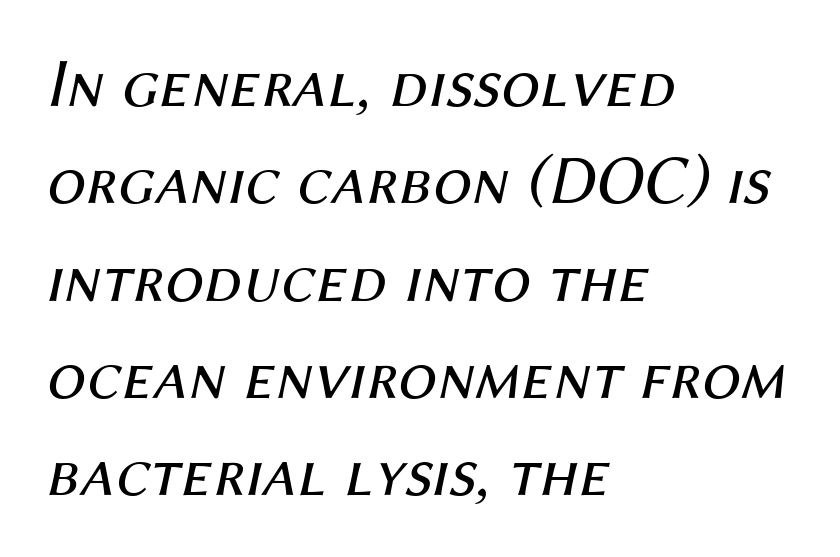
The image shows 69 px regular-weight type, italic (leaning right); set left-aligned, normal line spacing (1.41x), normal letter spacing, not underlined; medium stroke contrast and a medium x-height.
